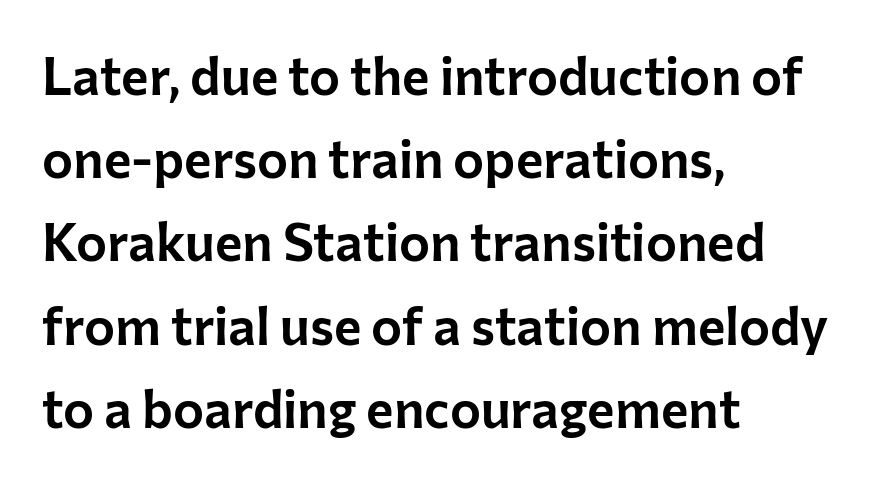
The image shows 52 px sans-serif type, upright; set left-aligned, normal line spacing (1.6x), normal letter spacing, not underlined; low stroke contrast and a medium x-height.
